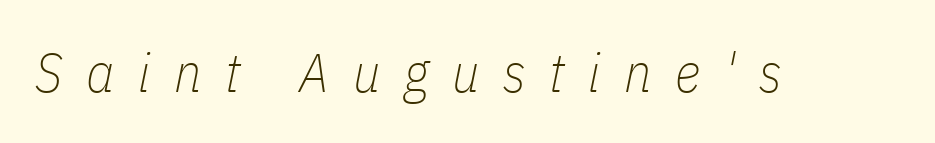
These lines have a slow, spaced-out rhythm from letter to letter. Each row of text sits above clean, open space. These lines are rendered in a variable-pitch font. Ink coverage per letter is moderate at most. This sample uses an oblique cut, with every glyph tilted off the vertical.
